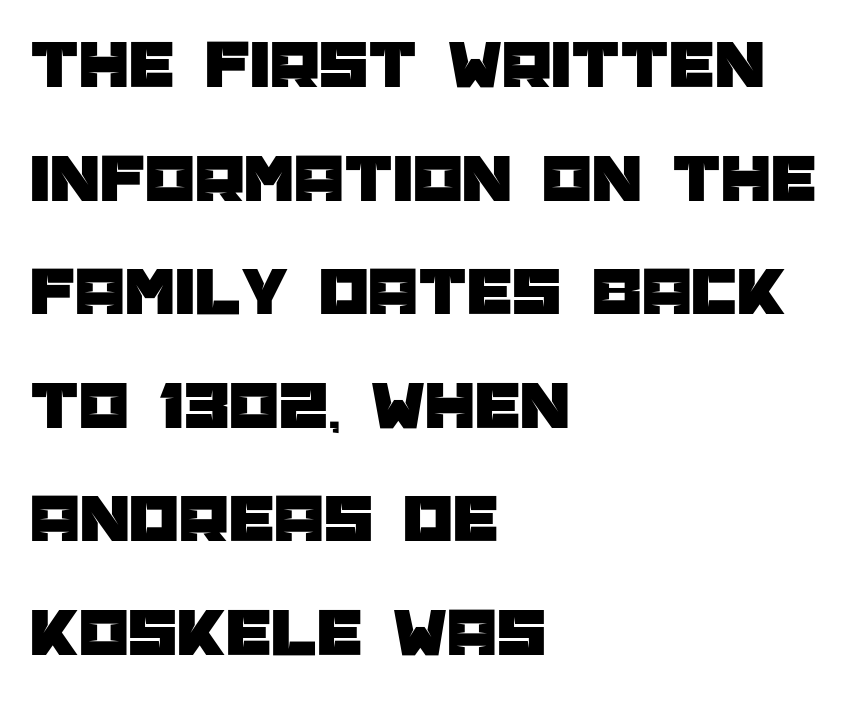
Short note: letters normally spaced. The rendering uses natural spacing where letterforms have individual widths. Posture: vertical. In terms of letterform style, serifs are entirely absent. One-word summary of the alignment: left. A bare baseline throughout the passage.
